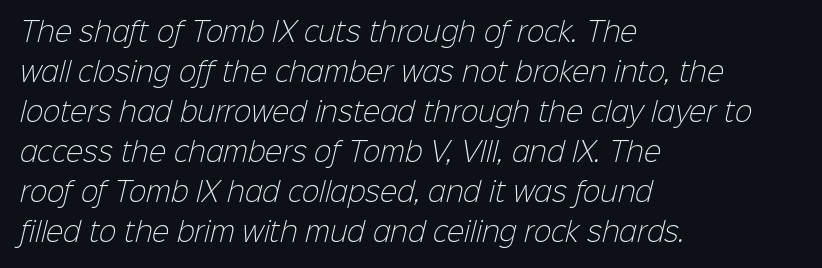
The image shows 26 px text type; set left-aligned, normal line spacing (1.54x), normal letter spacing, not underlined.
